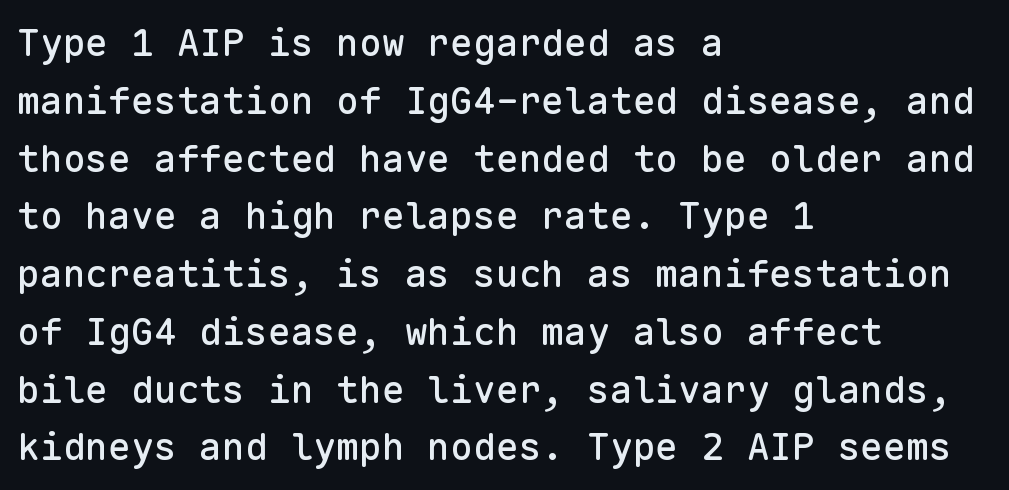
{"serif": "no", "italic": "no", "width": "normal", "stroke_contrast": "low", "x_height": "medium", "monospaced": "yes", "underline": "no", "align": "left", "line_spacing": "normal", "line_spacing_ratio": 1.52, "letter_spacing": "normal", "letter_spacing_em": 0.0, "glyph_px": 38}
